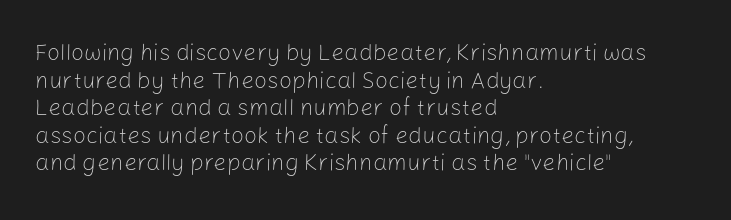
{"italic": "no", "bold": "no", "underline": "no", "align": "left", "line_spacing_ratio": 1.2, "letter_spacing": "normal", "letter_spacing_em": 0.0, "glyph_px": 23}
